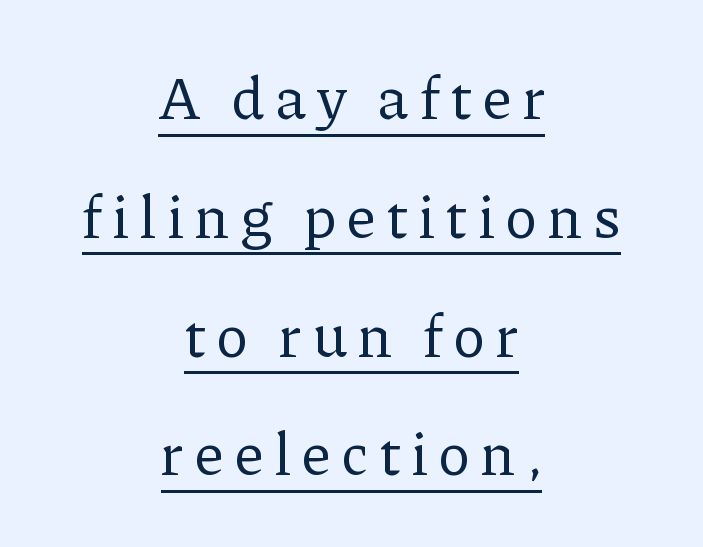
The passage is arranged like a title page — every line centered. Is this a heavy cut? Hardly; it is regular or lighter. The face used here is seriffed, in the tradition of book romans. This sample carries an underscore along the baseline area. Do the characters align in a grid? No, the font is proportional. A roman cut, with each character standing at attention.
